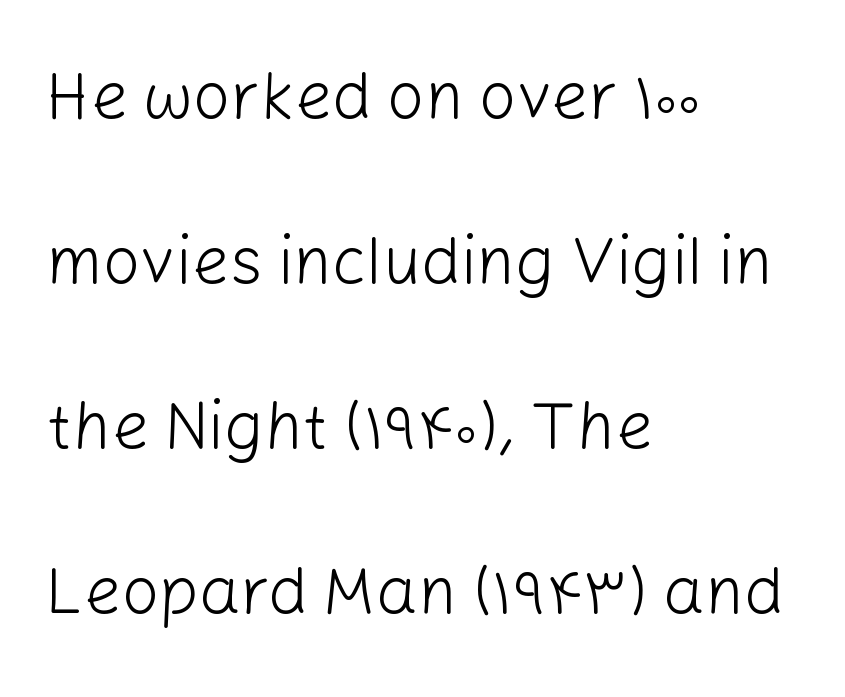
Q: Is the text bold? A: No.
Q: Is the text italic (slanted)? A: No, it is upright.
Q: Is the typeface a serif or a sans-serif typeface? A: Sans-serif.
Q: Is the text underlined? A: No.
Q: How is the paragraph aligned? A: Left-aligned.
Q: Is the spacing between letters normal or unusually wide? A: Normal.
Q: Is the spacing between lines tight, normal or loose? A: Loose.
Q: Width (condensed, normal, or wide)? A: Normal.
Q: Stroke contrast? A: Low.
Q: x-height? A: Medium.
Q: Monospaced? A: No.
